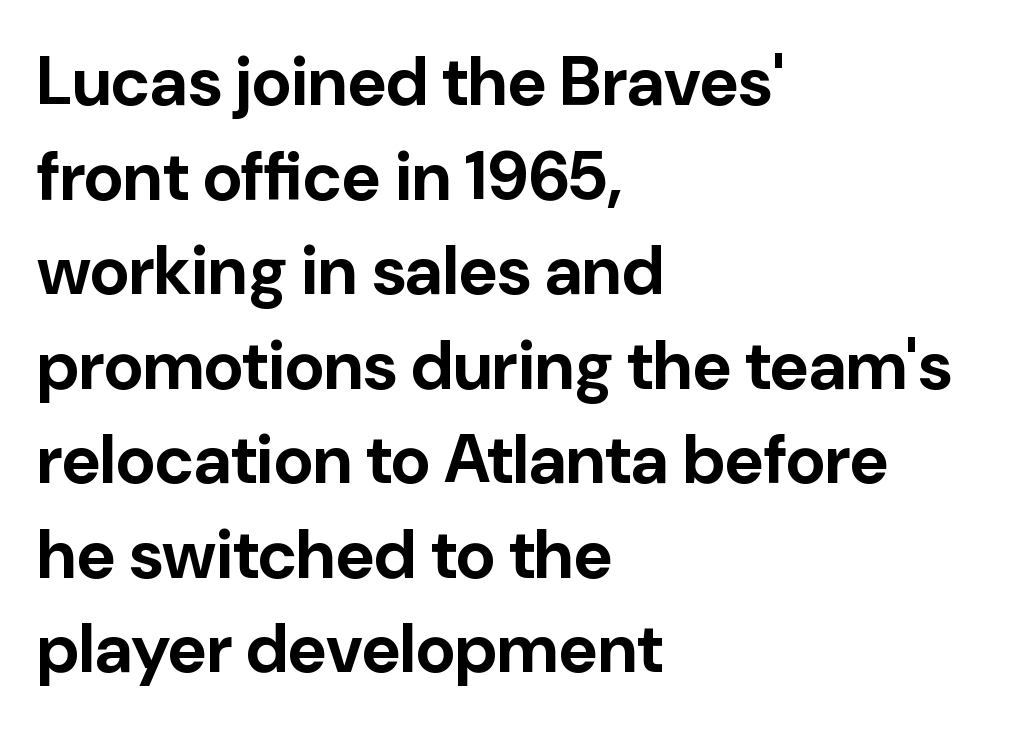
Each line starts at the same left margin while the right side varies. A roman cut, with each character standing at attention. Reading down the column, the eye jumps a familiar distance to each next line. Stroke terminals: plain, sans-serif. The space directly below the letters is spotless. The strokes are fattened all the way to bold.
